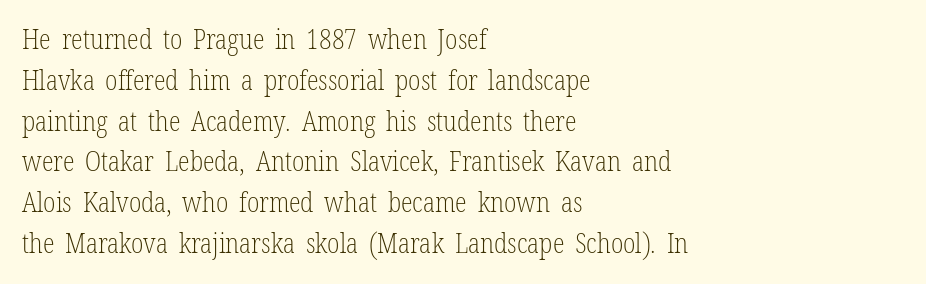
{"italic": "no", "bold": "no", "underline": "no", "align": "left", "line_spacing": "normal", "line_spacing_ratio": 1.51, "letter_spacing": "normal", "letter_spacing_em": 0.0, "glyph_px": 27}
